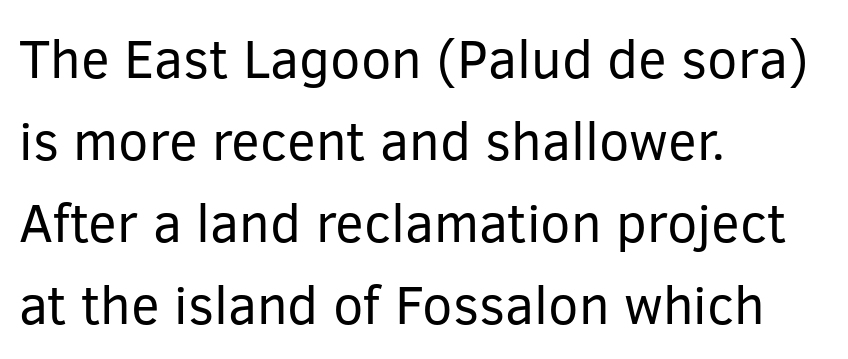
A sans-serif font was chosen for this passage. Look at the tracking — it's just the regular setting, nothing added. The block of text has a typical density, with ordinary space between rows. A student would call this left alignment; a typographer would say flush left, rag right. The face used here is proportionally spaced, like ordinary book or web type. The letters stand upright; this is a roman face.
